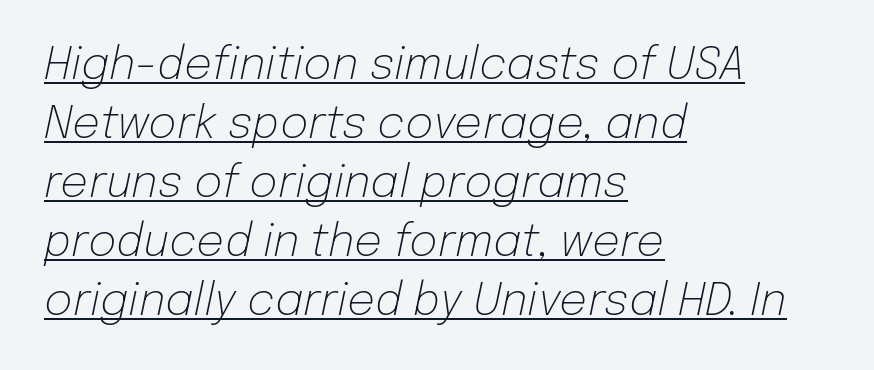
The image shows 44 px light type, italic (leaning right); set left-aligned, normal line spacing (1.34x), normal letter spacing, underlined; low stroke contrast and a medium x-height.
